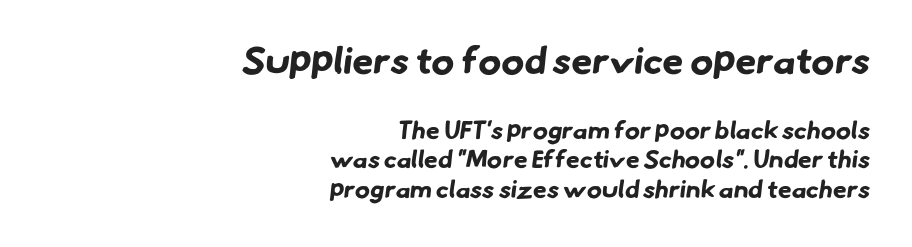
Q: Is the text bold? A: Yes.
Q: Is the typeface a serif or a sans-serif typeface? A: Sans-serif.
Q: Is the text underlined? A: No.
Q: How is the paragraph aligned? A: Right-aligned.
Q: Is the spacing between letters normal or unusually wide? A: Normal.
Q: Which block of text is set in a larger size, the first (top) or the second (bottom)? A: The first (top) one.
Q: Width (condensed, normal, or wide)? A: Normal.
Q: Stroke contrast? A: Low.
Q: x-height? A: Small.
Q: Monospaced? A: No.
